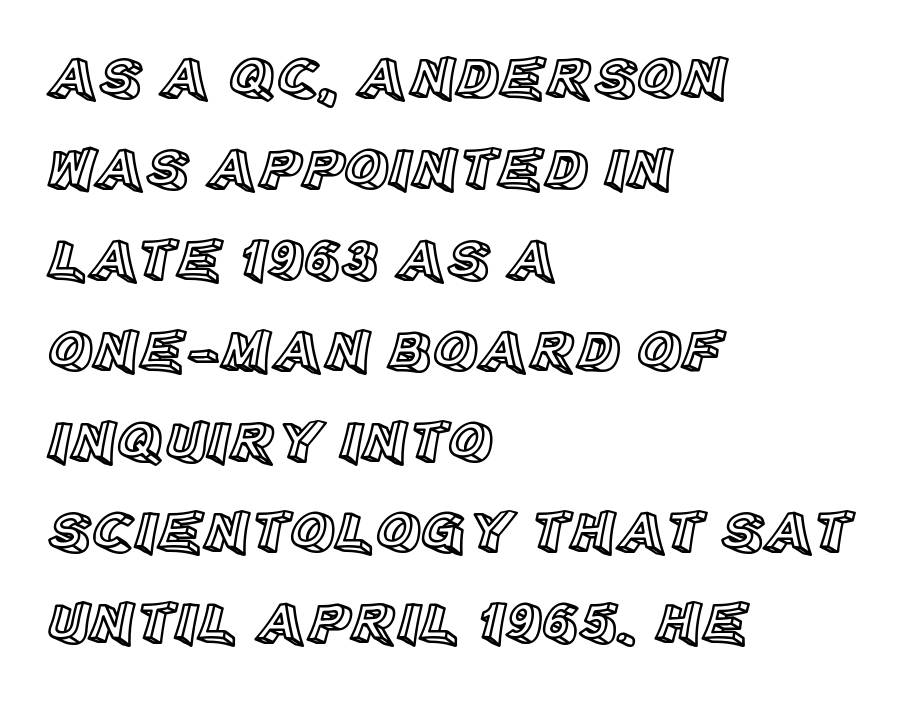
The leading is moderate, giving the passage an even texture. Bare-footed words on every line. You could not count columns in this text — the font is proportionally spaced. Horizontal alignment here is leftward, the default for most running prose.
